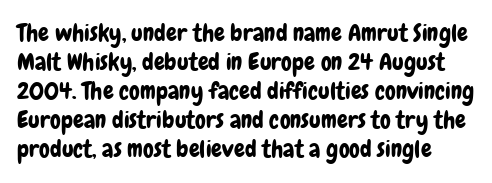
Clear beneath every line of the passage. Tracking value appears to be zero — textbook default spacing. The typography opts for an upright posture over an oblique one.
